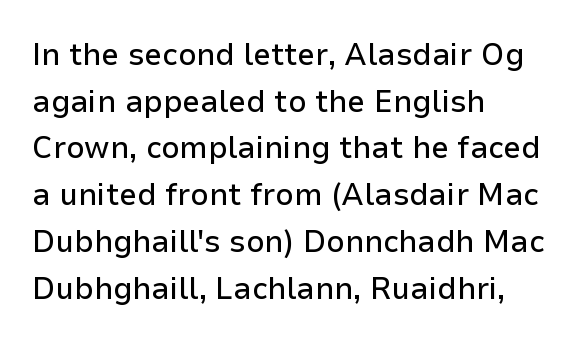
{"serif": "no", "italic": "no", "width": "normal", "stroke_contrast": "low", "x_height": "medium", "monospaced": "no", "underline": "no", "align": "left", "line_spacing": "normal", "line_spacing_ratio": 1.46, "letter_spacing": "normal", "letter_spacing_em": 0.0, "glyph_px": 32}
